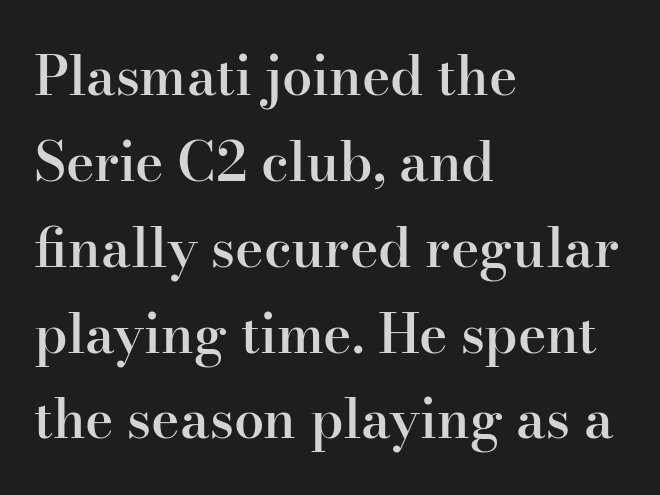
Leading: standard. Designer's note — italics off, roman on. Compared with a centered layout, this one pins lines to the left instead. Semibold letterforms, between regular and bold. The gaps between neighbouring characters are ordinary and unremarkable. Old-style or modern, the face here clearly has serifs.
